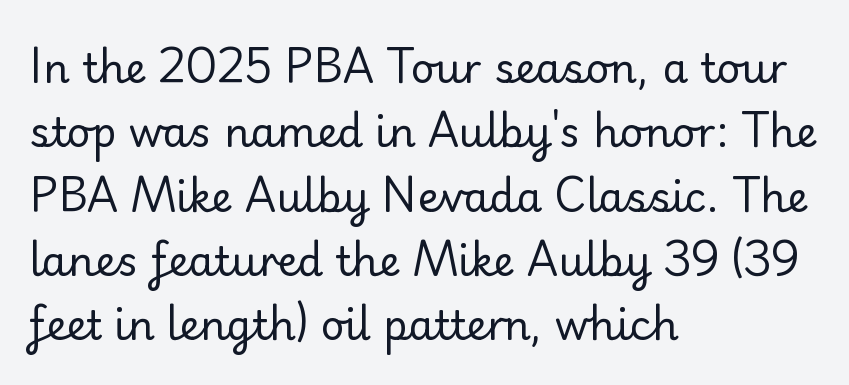
{"serif": "no", "italic": "no", "bold": "no", "weight": "regular", "width": "normal", "stroke_contrast": "low", "x_height": "small", "monospaced": "no", "underline": "no", "align": "left", "line_spacing": "normal", "line_spacing_ratio": 1.57, "letter_spacing": "normal", "letter_spacing_em": 0.0, "glyph_px": 41}
